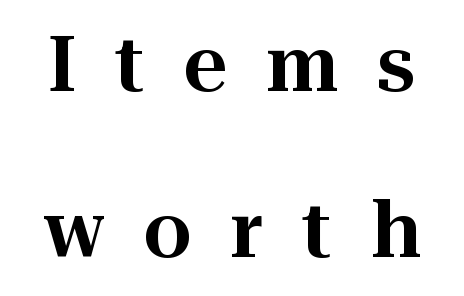
The image shows 77 px serif type, upright; set loose line spacing (2.16x), unusually wide letter spacing (+0.5 em), not underlined; high stroke contrast and a medium x-height.
